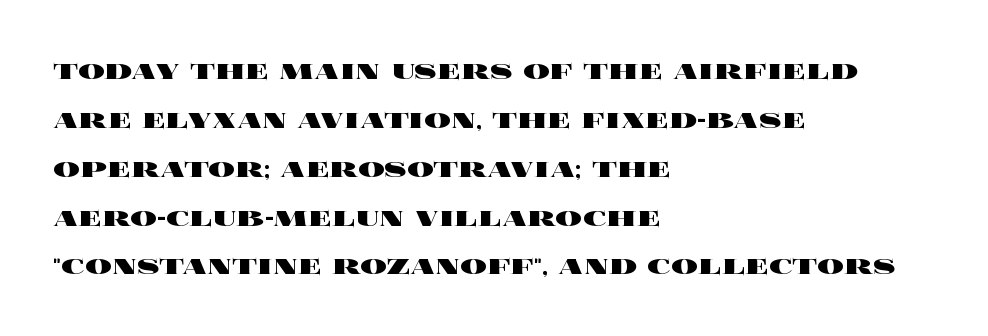
Q: Is the text bold? A: Yes.
Q: Is the text italic (slanted)? A: No, it is upright.
Q: Is the text underlined? A: No.
Q: How is the paragraph aligned? A: Left-aligned.
Q: Is the spacing between letters normal or unusually wide? A: Normal.
Q: Is the spacing between lines tight, normal or loose? A: Normal.
Q: Width (condensed, normal, or wide)? A: Wide.
Q: x-height? A: Large.
Q: Monospaced? A: No.
